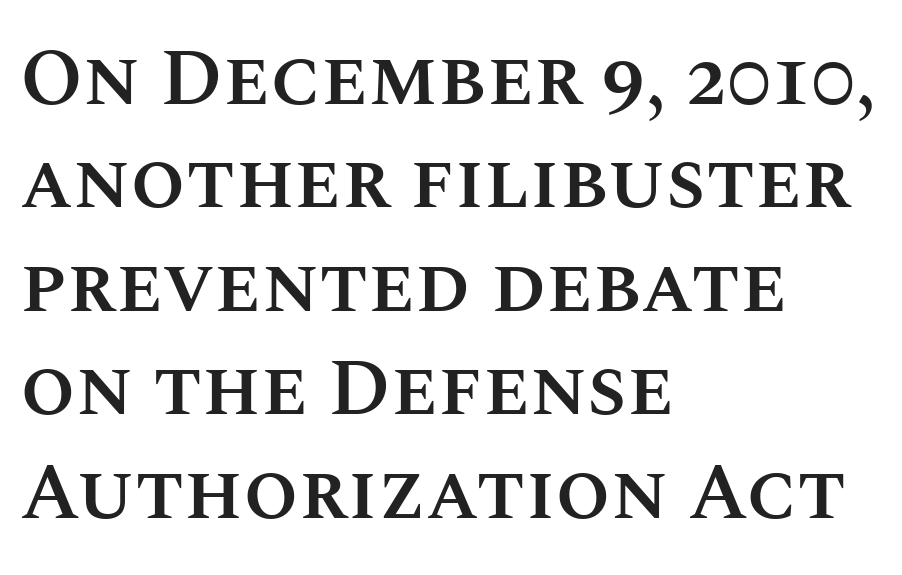
{"italic": "no", "bold": "semi", "weight": "semibold", "width": "normal", "stroke_contrast": "medium", "x_height": "large", "monospaced": "no", "underline": "no", "align": "left", "line_spacing": "normal", "line_spacing_ratio": 1.31, "letter_spacing": "normal", "letter_spacing_em": 0.0, "glyph_px": 79}
